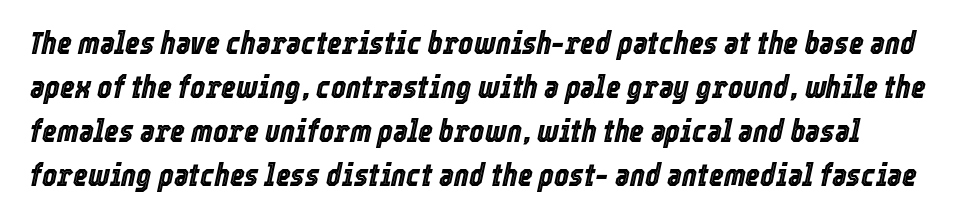
Q: Is the text italic (slanted)? A: Yes, it leans right by about 12 degrees.
Q: Is the text underlined? A: No.
Q: Is the spacing between letters normal or unusually wide? A: Normal.
Q: Is the spacing between lines tight, normal or loose? A: Normal.
Q: Width (condensed, normal, or wide)? A: Condensed.
Q: x-height? A: Medium.
Q: Monospaced? A: No.
